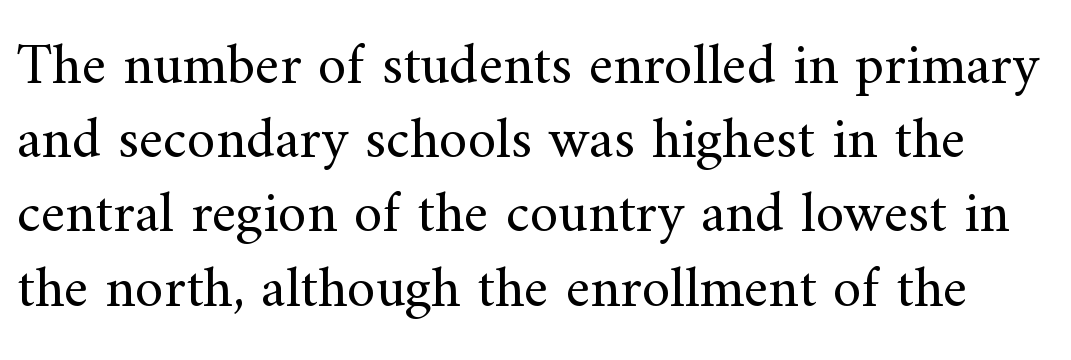
{"serif": "yes", "italic": "no", "bold": "no", "weight": "regular", "width": "normal", "stroke_contrast": "medium", "x_height": "small", "monospaced": "no", "underline": "no", "line_spacing": "normal", "line_spacing_ratio": 1.28, "letter_spacing": "normal", "letter_spacing_em": 0.0, "glyph_px": 58}
